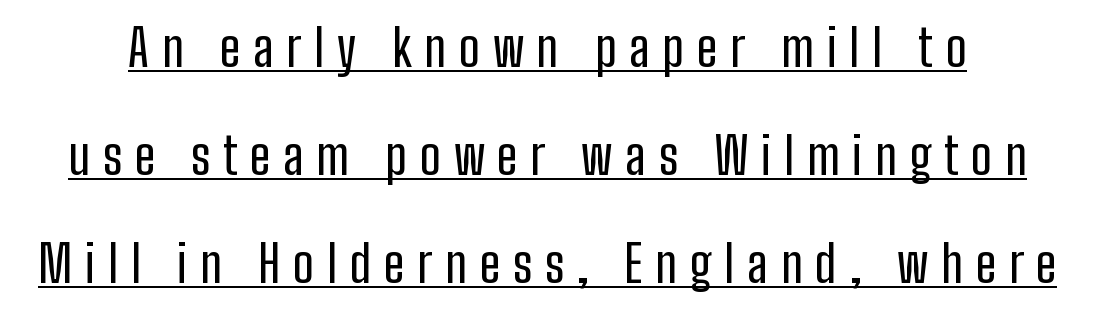
{"serif": "no", "italic": "no", "width": "condensed", "stroke_contrast": "low", "x_height": "medium", "monospaced": "no", "underline": "yes", "line_spacing": "loose", "line_spacing_ratio": 2.12, "letter_spacing": "wide", "letter_spacing_em": 0.25, "glyph_px": 51}
